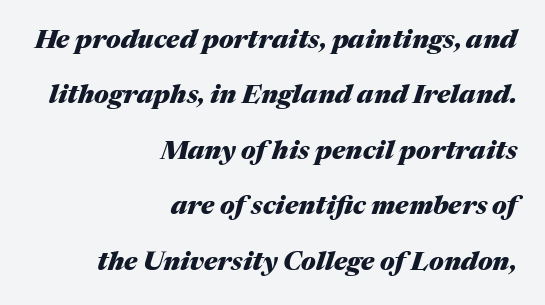
{"italic": "yes", "lean": "right", "slant_degrees": 17, "bold": "yes", "underline": "no", "align": "right", "line_spacing": "loose", "line_spacing_ratio": 2.13, "letter_spacing": "normal", "letter_spacing_em": 0.0, "glyph_px": 26}
